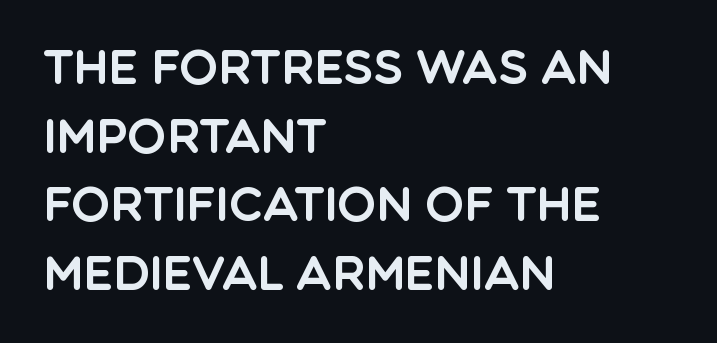
The image shows 46 px sans-serif type, upright; set left-aligned, normal line spacing (1.49x), normal letter spacing, not underlined; a large x-height.
